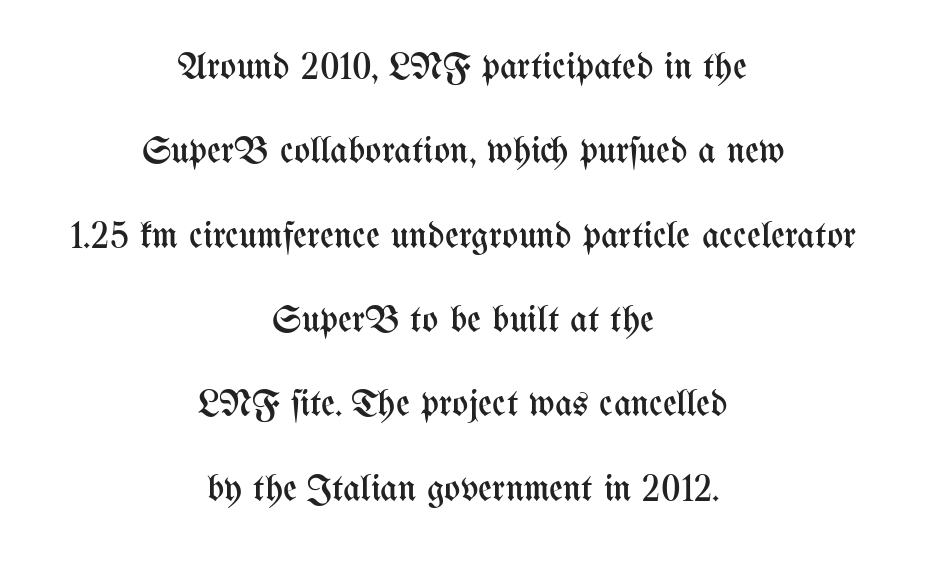
Q: Is the text bold? A: No.
Q: Is the text italic (slanted)? A: No, it is upright.
Q: Is the text underlined? A: No.
Q: How is the paragraph aligned? A: Centered.
Q: Is the spacing between letters normal or unusually wide? A: Normal.
Q: Is the spacing between lines tight, normal or loose? A: Loose.
Q: Width (condensed, normal, or wide)? A: Condensed.
Q: Stroke contrast? A: Medium.
Q: x-height? A: Medium.
Q: Monospaced? A: No.
